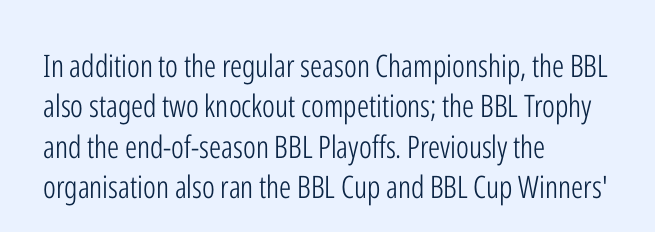
The rendering anchors every line to the left-hand side. Notice how the stems are strictly vertical — no italics here. Each letter's strokes conclude bluntly, with no projecting serifs. Summary of vertical rhythm: regular, with standard interline spacing.
